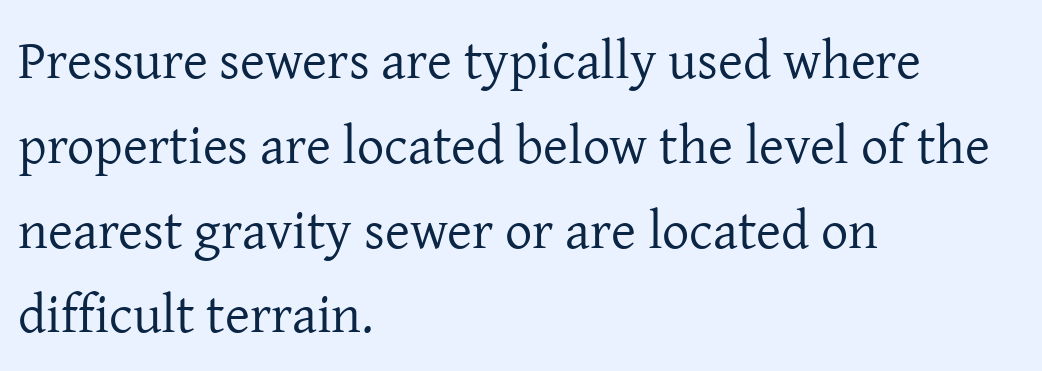
The image shows 54 px regular-weight serif type, upright; set left-aligned, normal line spacing (1.57x), normal letter spacing, not underlined; low stroke contrast and a medium x-height.
